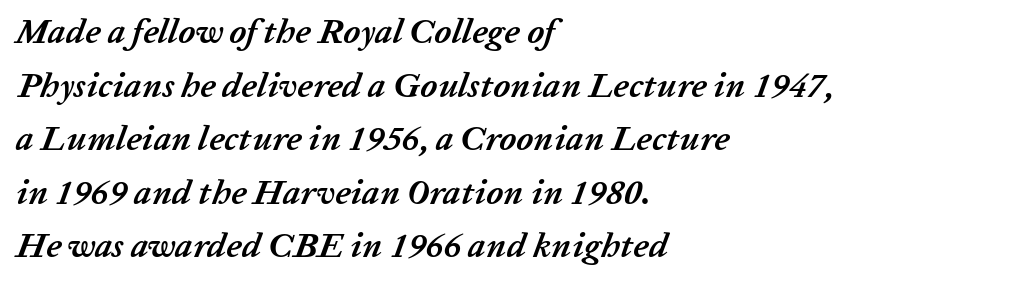
Its strokes are broad and dark, the hallmark of bold type. Rule under the text: the space is simply empty. Honestly, the letter spacing is just normal — you wouldn't notice it. Vertical spacing — default. The paragraph shown leans on its left margin.
